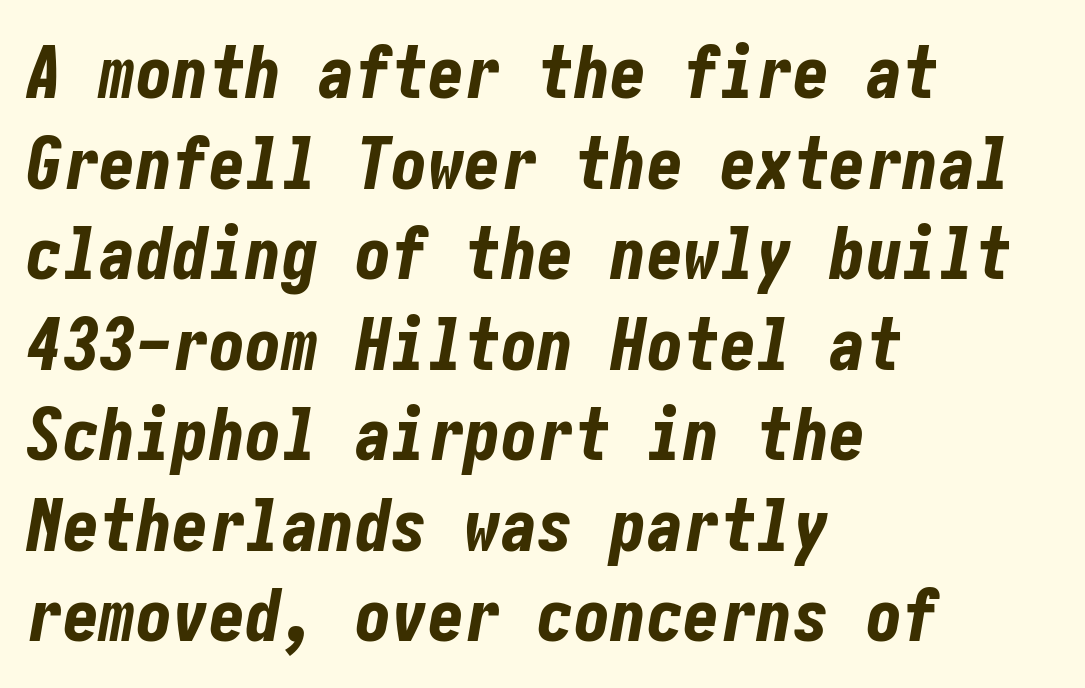
The image shows 73 px bold, condensed type, italic (leaning right); set left-aligned, line spacing 1.24x, normal letter spacing, not underlined; low stroke contrast and a medium x-height.
